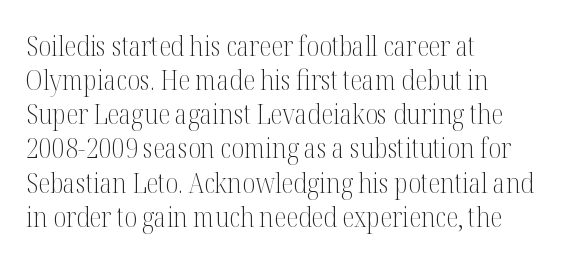
Q: Is the text bold? A: No.
Q: Is the text italic (slanted)? A: No, it is upright.
Q: Is the typeface a serif or a sans-serif typeface? A: Serif.
Q: Is the text underlined? A: No.
Q: How is the paragraph aligned? A: Left-aligned.
Q: Is the spacing between letters normal or unusually wide? A: Normal.
Q: Width (condensed, normal, or wide)? A: Condensed.
Q: Stroke contrast? A: Medium.
Q: x-height? A: Medium.
Q: Monospaced? A: No.
